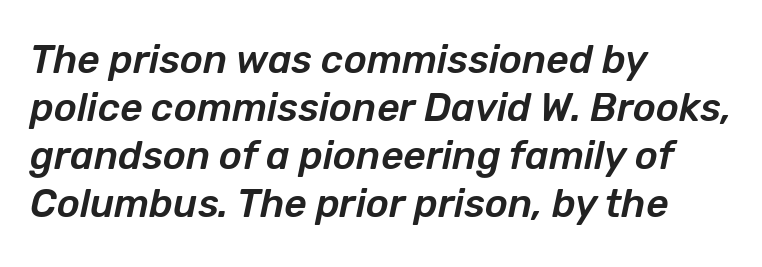
Does the lettering tilt? It does — this is italic. The text block is weighted toward the left margin, trailing off unevenly rightward. A typesetter would call this zero additional tracking. The face used here is proportionally spaced, like ordinary book or web type. Has an underline been added? It has not.
